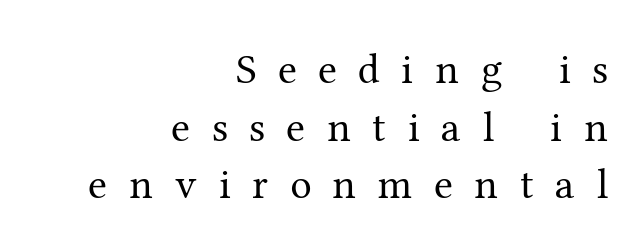
Varying glyph widths throughout — classic text-font behaviour. Posture: straight, roman, zero tilt. Line ends are locked; line starts wander. The strokes are not fattened; the text isn't bold.
